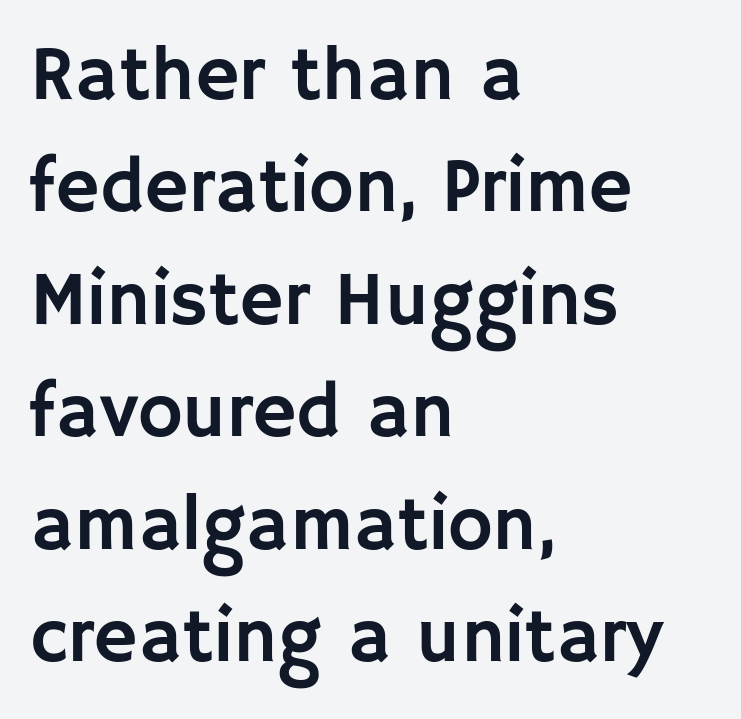
{"serif": "no", "italic": "no", "width": "normal", "stroke_contrast": "low", "x_height": "large", "monospaced": "no", "underline": "no", "align": "left", "line_spacing": "normal", "line_spacing_ratio": 1.48, "letter_spacing": "normal", "letter_spacing_em": 0.0, "glyph_px": 76}
